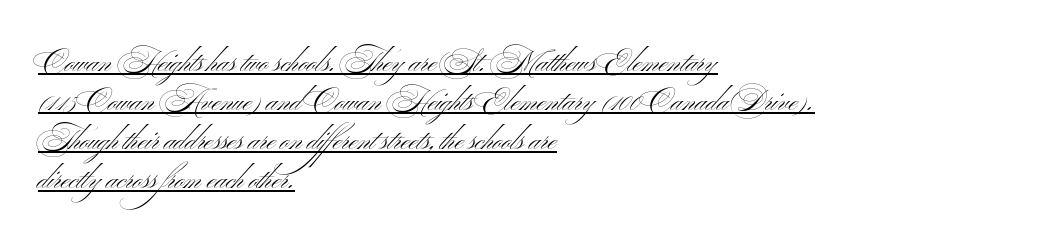
{"serif": "no", "bold": "no", "weight": "light", "width": "wide", "stroke_contrast": "medium", "x_height": "small", "monospaced": "no", "underline": "yes", "align": "left", "line_spacing": "normal", "line_spacing_ratio": 1.35, "letter_spacing": "normal", "letter_spacing_em": 0.0, "glyph_px": 29}
